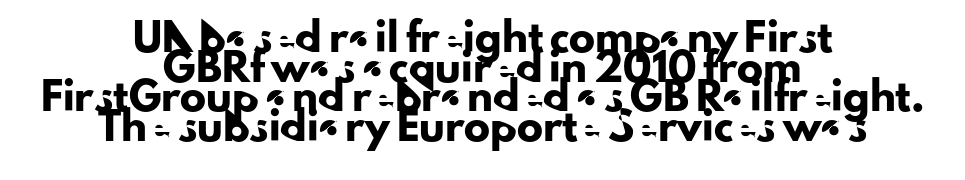
Letters rest on an invisible, unmarked baseline. Leading is clearly below the norm, producing a dense column. There is no visible air inserted between adjacent glyphs. In CSS terms this would be text-align: center.
